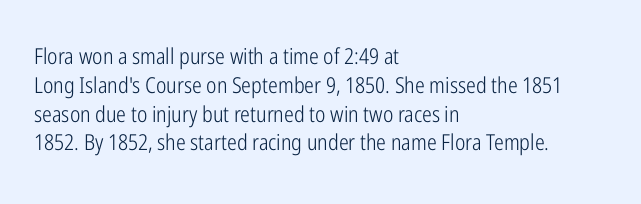
Q: Is the text bold? A: No.
Q: Is the text italic (slanted)? A: No, it is upright.
Q: Is the text underlined? A: No.
Q: How is the paragraph aligned? A: Left-aligned.
Q: Is the spacing between letters normal or unusually wide? A: Normal.
Q: Is the spacing between lines tight, normal or loose? A: Normal.
